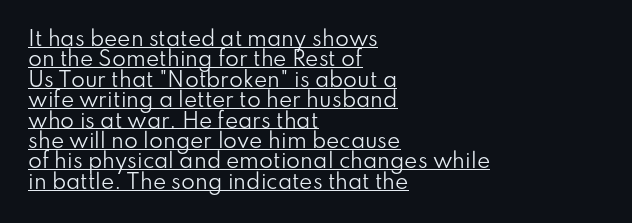
Glance below the letters and you will spot a drawn line. Tracking here is standard; glyphs follow each other at the usual distance. The typography opts for an upright posture over an oblique one. A quiet, ordinary-to-light weight characterises the typeface. These lines stack with their left ends in a neat column. Compared with typical paragraphs, the rows here are closer together.
